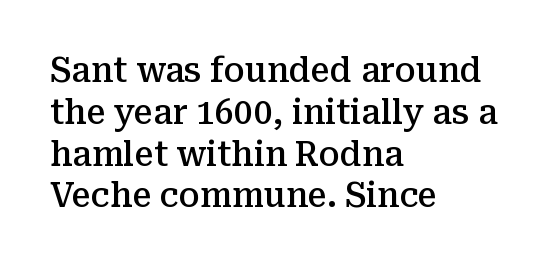
Q: Is the text bold? A: Semi-bold.
Q: Is the text italic (slanted)? A: No, it is upright.
Q: Is the typeface a serif or a sans-serif typeface? A: Serif.
Q: Is the text underlined? A: No.
Q: How is the paragraph aligned? A: Left-aligned.
Q: Is the spacing between letters normal or unusually wide? A: Normal.
Q: Width (condensed, normal, or wide)? A: Normal.
Q: Stroke contrast? A: Medium.
Q: x-height? A: Medium.
Q: Monospaced? A: No.
